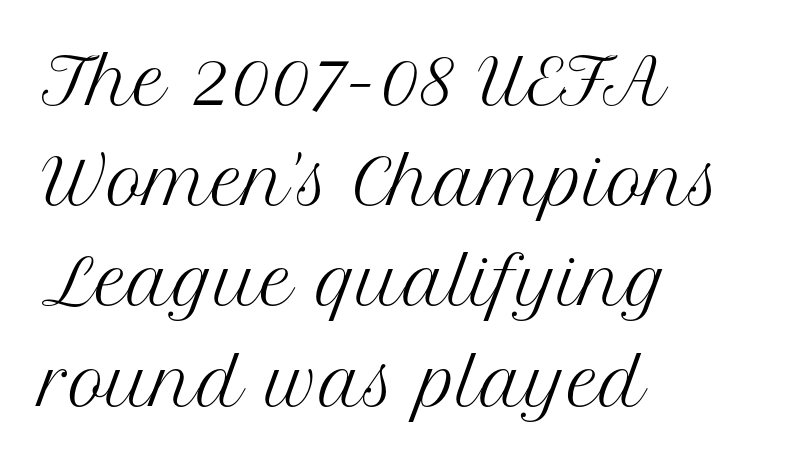
{"serif": "yes", "bold": "no", "weight": "regular", "width": "normal", "stroke_contrast": "medium", "x_height": "medium", "monospaced": "no", "underline": "no", "align": "left", "line_spacing": "normal", "line_spacing_ratio": 1.59, "letter_spacing": "normal", "letter_spacing_em": 0.0, "glyph_px": 63}
